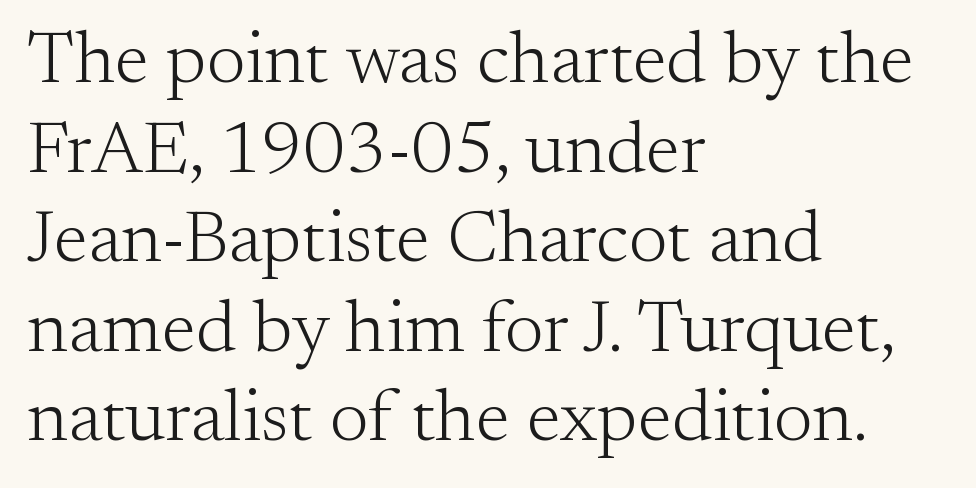
Descenders are the only things crossing below the line. The designer went with a serif here, giving each stem small feet. Here the designer chose a conventional face with non-uniform glyph widths. The typesetter chose a ragged-right arrangement here. A roman cut, with each character standing at attention. Stroke thickness stays within the range of a standard reading face or lighter.
